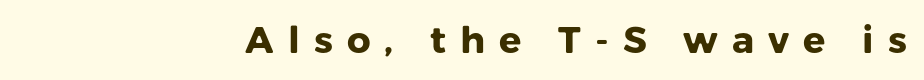
Q: Is the text bold? A: Yes.
Q: Is the text italic (slanted)? A: No, it is upright.
Q: Is the typeface a serif or a sans-serif typeface? A: Sans-serif.
Q: Is the text underlined? A: No.
Q: How is the paragraph aligned? A: Right-aligned.
Q: Is the spacing between letters normal or unusually wide? A: Unusually wide.
Q: Width (condensed, normal, or wide)? A: Normal.
Q: Stroke contrast? A: Low.
Q: x-height? A: Medium.
Q: Monospaced? A: No.
